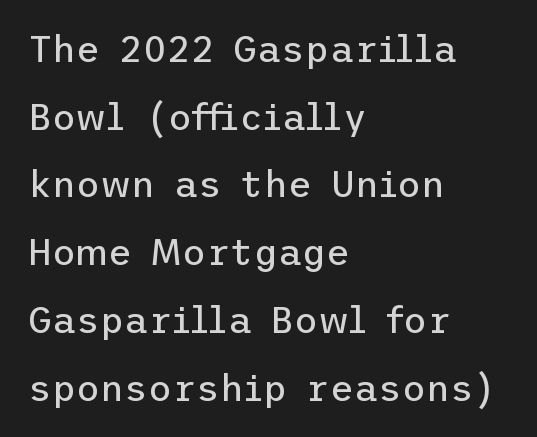
The font sits on the lighter half of the weight spectrum, regular included. The rendering keeps characters at their native spacing. No word sits above an underline. Is there any slant? The stems are plumb.
